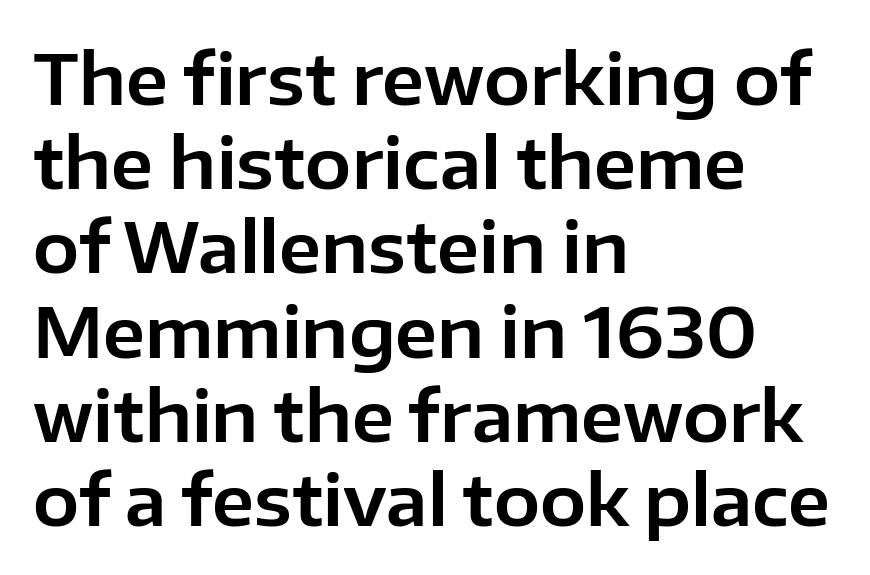
{"serif": "no", "italic": "no", "width": "normal", "stroke_contrast": "low", "x_height": "medium", "monospaced": "no", "underline": "no", "align": "left", "line_spacing_ratio": 1.22, "letter_spacing": "normal", "letter_spacing_em": 0.0, "glyph_px": 69}
